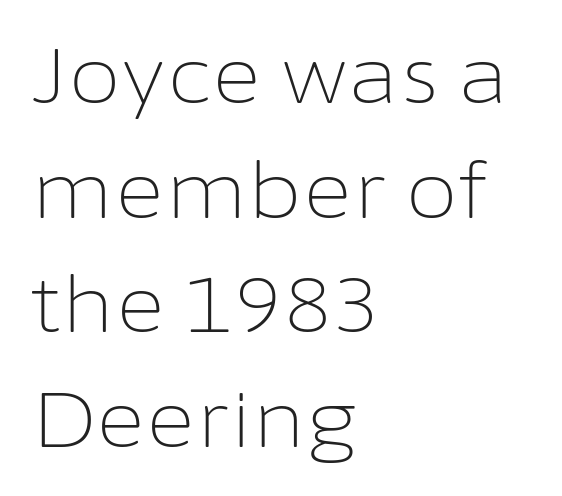
The image shows 77 px light sans-serif type, upright; set left-aligned, normal line spacing (1.49x), normal letter spacing, not underlined; low stroke contrast and a medium x-height.
